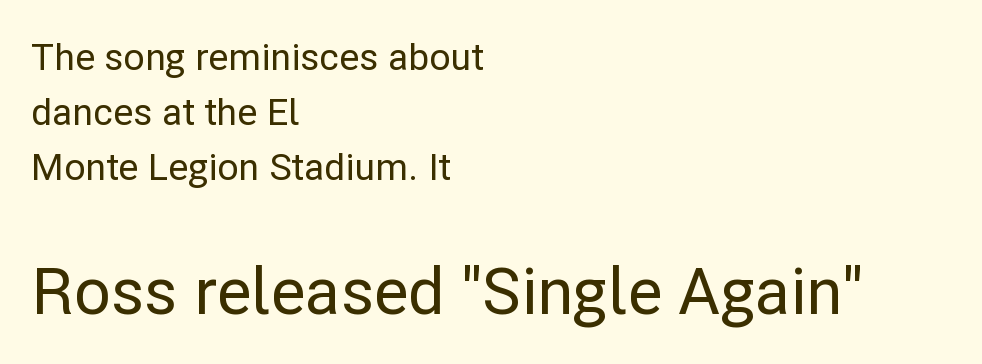
Q: Is the text italic (slanted)? A: No, it is upright.
Q: Is the typeface a serif or a sans-serif typeface? A: Sans-serif.
Q: Is the text underlined? A: No.
Q: How is the paragraph aligned? A: Left-aligned.
Q: Is the spacing between letters normal or unusually wide? A: Normal.
Q: Is the spacing between lines tight, normal or loose? A: Normal.
Q: Which block of text is set in a larger size, the first (top) or the second (bottom)? A: The second (bottom) one.
Q: Width (condensed, normal, or wide)? A: Normal.
Q: Stroke contrast? A: Low.
Q: x-height? A: Medium.
Q: Monospaced? A: No.
